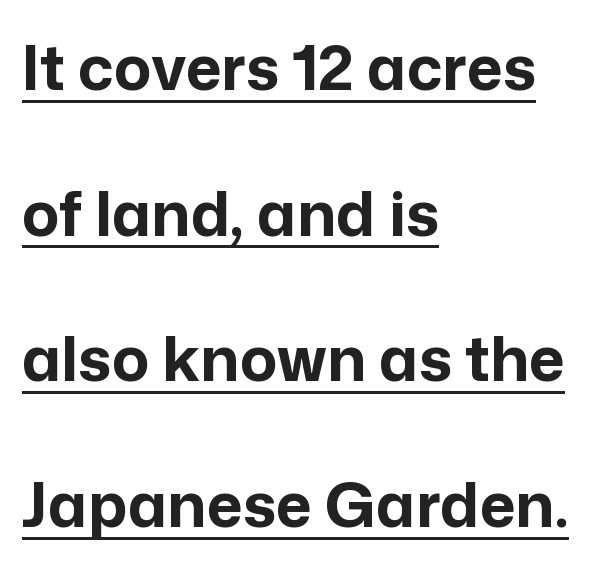
Q: Is the text bold? A: Yes.
Q: Is the text italic (slanted)? A: No, it is upright.
Q: Is the typeface a serif or a sans-serif typeface? A: Sans-serif.
Q: Is the text underlined? A: Yes.
Q: How is the paragraph aligned? A: Left-aligned.
Q: Is the spacing between letters normal or unusually wide? A: Normal.
Q: Is the spacing between lines tight, normal or loose? A: Loose.
Q: Width (condensed, normal, or wide)? A: Normal.
Q: Stroke contrast? A: Low.
Q: x-height? A: Medium.
Q: Monospaced? A: No.
